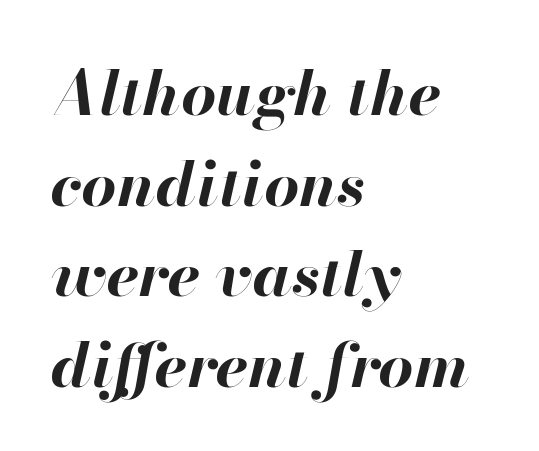
{"italic": "yes", "lean": "right", "slant_degrees": 13, "bold": "yes", "weight": "bold", "width": "normal", "stroke_contrast": "high", "x_height": "small", "monospaced": "no", "underline": "no", "align": "left", "line_spacing": "normal", "line_spacing_ratio": 1.46, "letter_spacing": "normal", "letter_spacing_em": 0.0, "glyph_px": 62}
